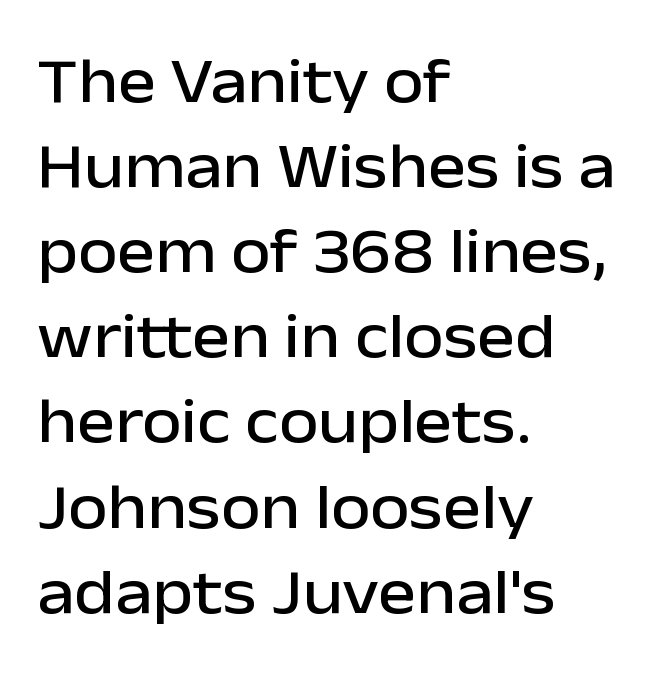
The image shows 64 px sans-serif type, upright; set left-aligned, normal line spacing (1.33x), normal letter spacing, not underlined; low stroke contrast and a medium x-height.
